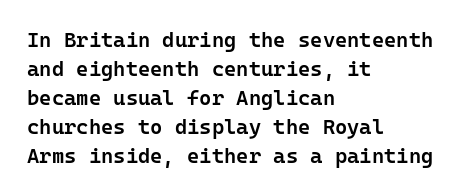
Q: Is the text bold? A: Semi-bold.
Q: Is the text italic (slanted)? A: No, it is upright.
Q: Is the text underlined? A: No.
Q: How is the paragraph aligned? A: Left-aligned.
Q: Is the spacing between letters normal or unusually wide? A: Normal.
Q: Is the spacing between lines tight, normal or loose? A: Normal.
